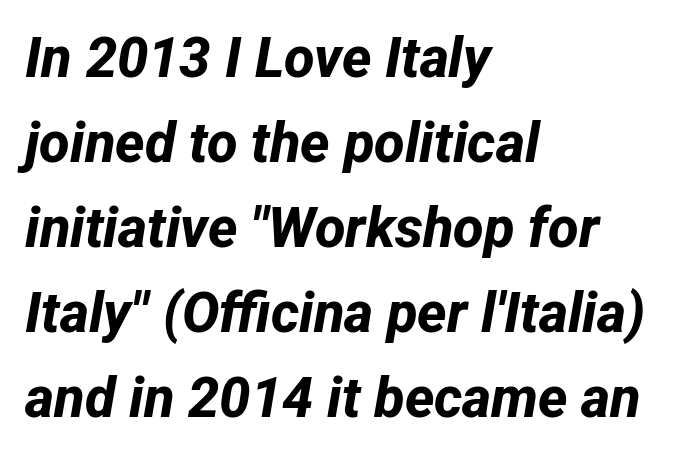
Q: Is the text bold? A: Yes.
Q: Is the typeface a serif or a sans-serif typeface? A: Sans-serif.
Q: Is the text underlined? A: No.
Q: How is the paragraph aligned? A: Left-aligned.
Q: Is the spacing between letters normal or unusually wide? A: Normal.
Q: Is the spacing between lines tight, normal or loose? A: Normal.
Q: Width (condensed, normal, or wide)? A: Normal.
Q: Stroke contrast? A: Low.
Q: x-height? A: Medium.
Q: Monospaced? A: No.
